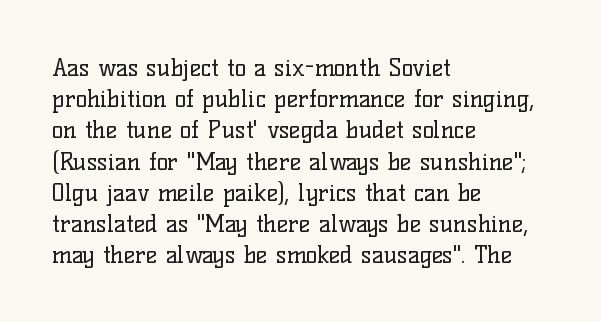
The ragged edge is on the right, which tells us the setting is flush left. The passage shown is not underscored anywhere. These lines were composed using upright roman letters. This sample uses plain, unmodified letter spacing. Reading down the column, the eye jumps a familiar distance to each next line.
